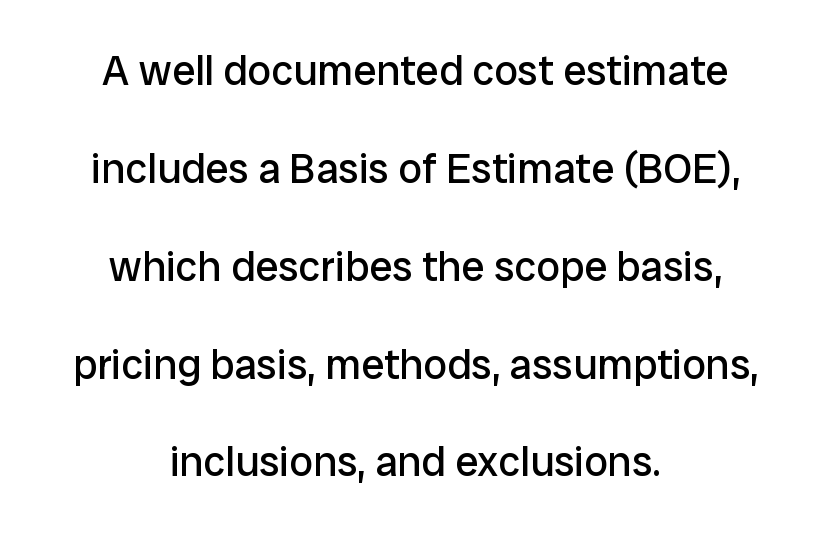
Q: Is the text bold? A: No.
Q: Is the text italic (slanted)? A: No, it is upright.
Q: Is the typeface a serif or a sans-serif typeface? A: Sans-serif.
Q: Is the text underlined? A: No.
Q: How is the paragraph aligned? A: Centered.
Q: Is the spacing between letters normal or unusually wide? A: Normal.
Q: Is the spacing between lines tight, normal or loose? A: Loose.
Q: Width (condensed, normal, or wide)? A: Normal.
Q: Stroke contrast? A: Low.
Q: x-height? A: Medium.
Q: Monospaced? A: No.
